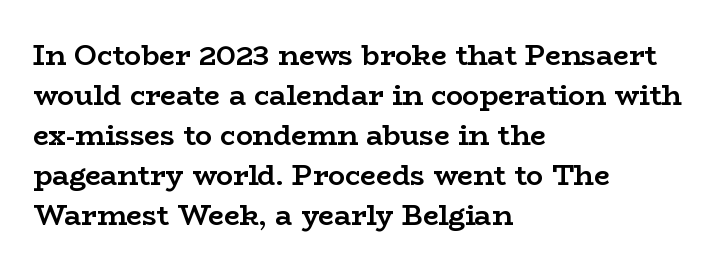
Q: Is the text bold? A: Yes.
Q: Is the text italic (slanted)? A: No, it is upright.
Q: Is the typeface a serif or a sans-serif typeface? A: Serif.
Q: Is the text underlined? A: No.
Q: How is the paragraph aligned? A: Left-aligned.
Q: Is the spacing between letters normal or unusually wide? A: Normal.
Q: Is the spacing between lines tight, normal or loose? A: Normal.
Q: Width (condensed, normal, or wide)? A: Wide.
Q: Stroke contrast? A: Low.
Q: x-height? A: Medium.
Q: Monospaced? A: No.
